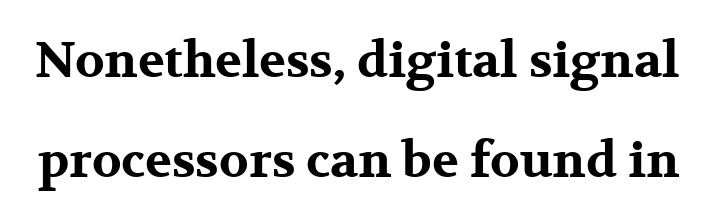
The image shows 49 px bold, wide serif type, upright; set loose line spacing (2.05x), normal letter spacing, not underlined; medium stroke contrast and a medium x-height.
